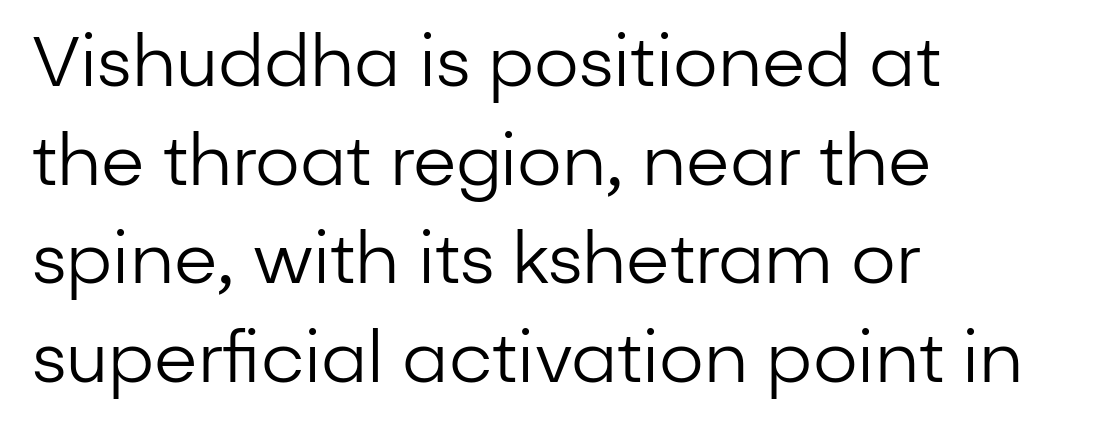
The image shows 70 px regular-weight sans-serif type, upright; set left-aligned, normal line spacing (1.41x), normal letter spacing, not underlined; low stroke contrast and a medium x-height.
